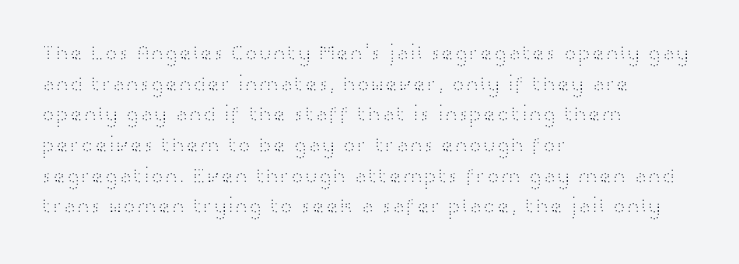
The strip under each line holds only bare page. The lines in this sample share a left origin and differ only in where they stop. The block of text has a typical density, with ordinary space between rows. A typesetter would call this zero additional tracking. Each stroke keeps to a modest, everyday thickness or less. Style check: upright.
